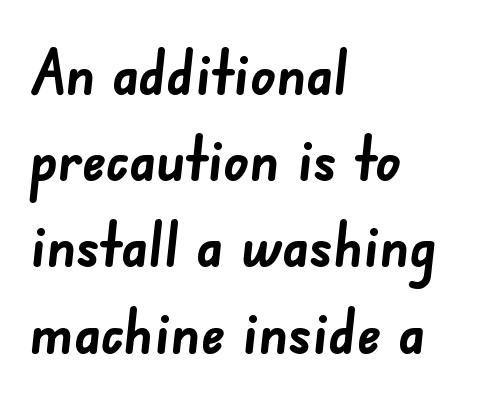
{"serif": "no", "bold": "yes", "weight": "semibold", "width": "normal", "stroke_contrast": "low", "x_height": "small", "monospaced": "no", "underline": "no", "align": "left", "line_spacing": "normal", "line_spacing_ratio": 1.39, "letter_spacing": "normal", "letter_spacing_em": 0.0, "glyph_px": 62}
